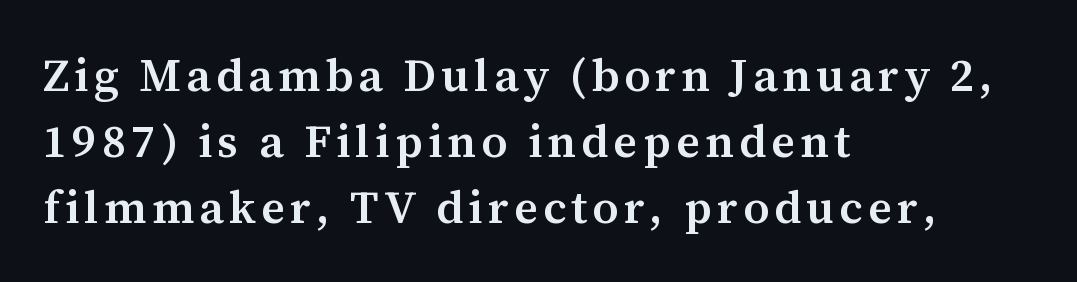
Q: Is the text bold? A: Semi-bold.
Q: Is the text italic (slanted)? A: No, it is upright.
Q: Is the typeface a serif or a sans-serif typeface? A: Serif.
Q: Is the text underlined? A: No.
Q: How is the paragraph aligned? A: Left-aligned.
Q: Is the spacing between lines tight, normal or loose? A: Normal.
Q: Width (condensed, normal, or wide)? A: Normal.
Q: Stroke contrast? A: Medium.
Q: x-height? A: Medium.
Q: Monospaced? A: No.
